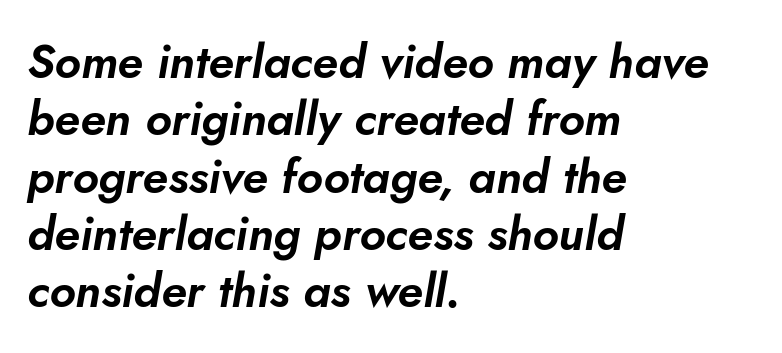
{"italic": "yes", "lean": "right", "slant_degrees": 10, "width": "normal", "stroke_contrast": "low", "x_height": "small", "monospaced": "no", "underline": "no", "align": "left", "line_spacing_ratio": 1.22, "letter_spacing": "normal", "letter_spacing_em": 0.0, "glyph_px": 47}
